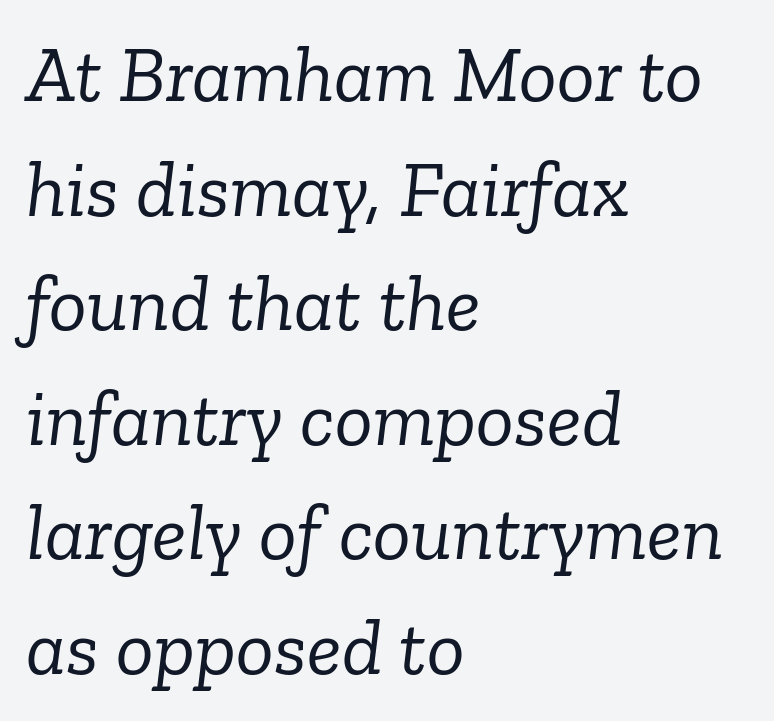
Teacher's note: observe the even left margin — that is flush-left alignment. No extra tracking has been applied to these lines. Do the characters align in a grid? No, the font is proportional. A normal amount of white space separates one row of letters from the next. I'd call this a serif setting — the letters wear small feet.
